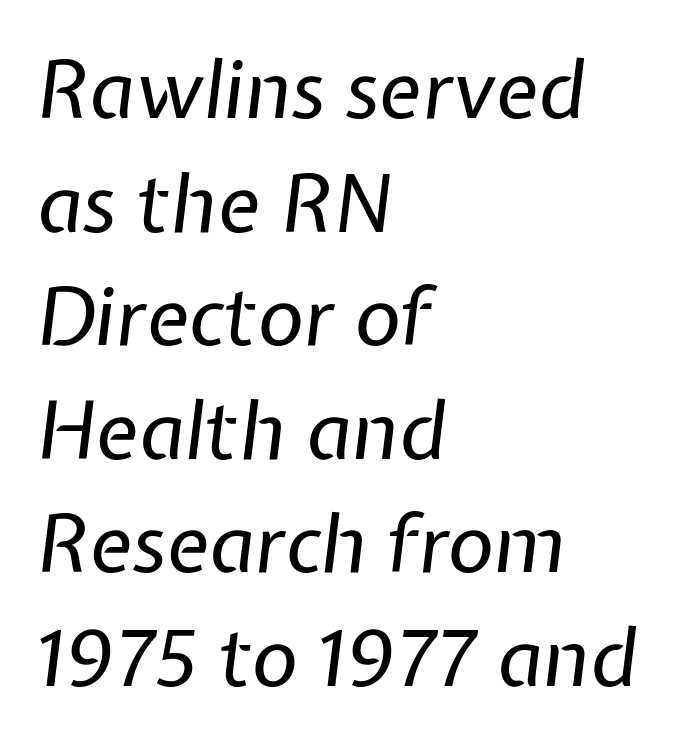
{"italic": "yes", "lean": "right", "slant_degrees": 7, "bold": "no", "weight": "regular", "width": "normal", "stroke_contrast": "low", "x_height": "medium", "monospaced": "no", "underline": "no", "align": "left", "line_spacing": "normal", "line_spacing_ratio": 1.42, "letter_spacing": "normal", "letter_spacing_em": 0.0, "glyph_px": 80}
